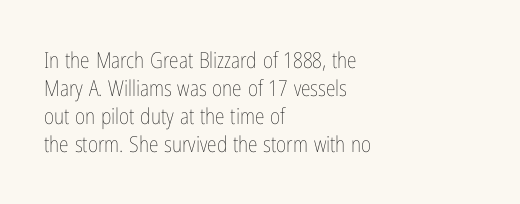
The image shows 22 px text type, upright; set left-aligned, normal line spacing (1.28x), normal letter spacing, not underlined.
